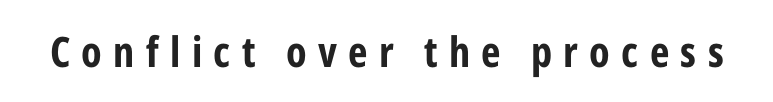
Summary of weight: heavy, a full bold. Typographically, this falls in the sans-serif category. A roman cut, with each character standing at attention. The passage shown is typed in a proportional face where columns would drift.
